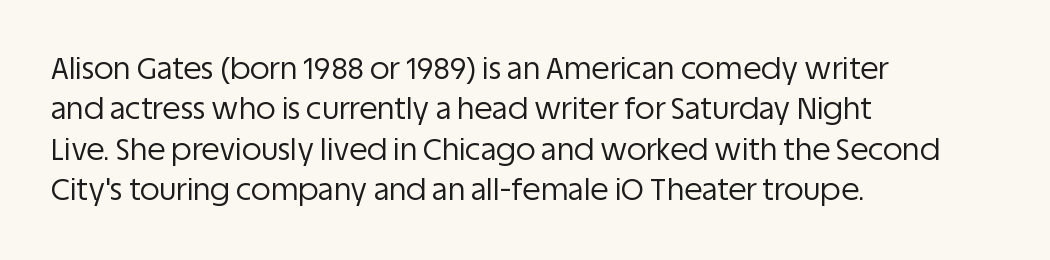
Q: Is the text bold? A: No.
Q: Is the text italic (slanted)? A: No, it is upright.
Q: Is the typeface a serif or a sans-serif typeface? A: Sans-serif.
Q: Is the text underlined? A: No.
Q: How is the paragraph aligned? A: Left-aligned.
Q: Is the spacing between letters normal or unusually wide? A: Normal.
Q: Is the spacing between lines tight, normal or loose? A: Normal.
Q: Width (condensed, normal, or wide)? A: Normal.
Q: Stroke contrast? A: Low.
Q: x-height? A: Large.
Q: Monospaced? A: No.
